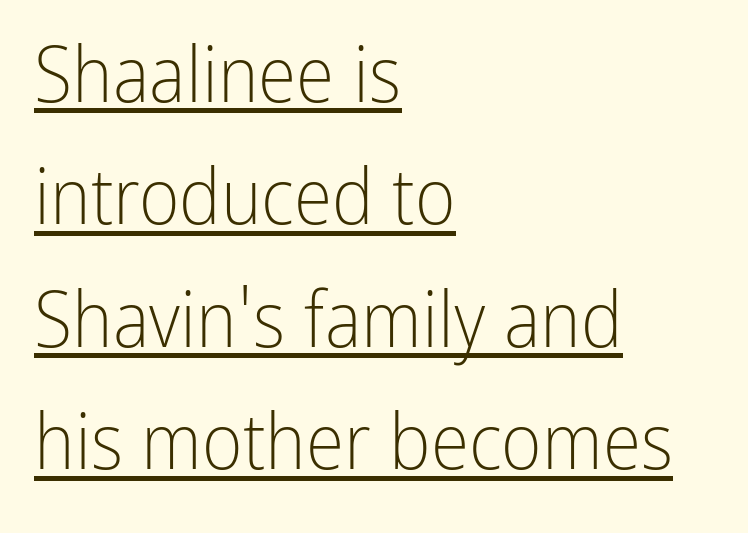
The image shows 78 px light, condensed sans-serif type, upright; set left-aligned, normal line spacing (1.57x), normal letter spacing, underlined; low stroke contrast and a medium x-height.
